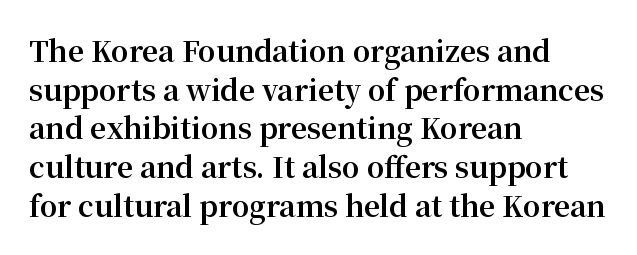
The image shows 28 px bold serif type, upright; set left-aligned, normal line spacing (1.38x), normal letter spacing, not underlined; medium stroke contrast and a medium x-height.
